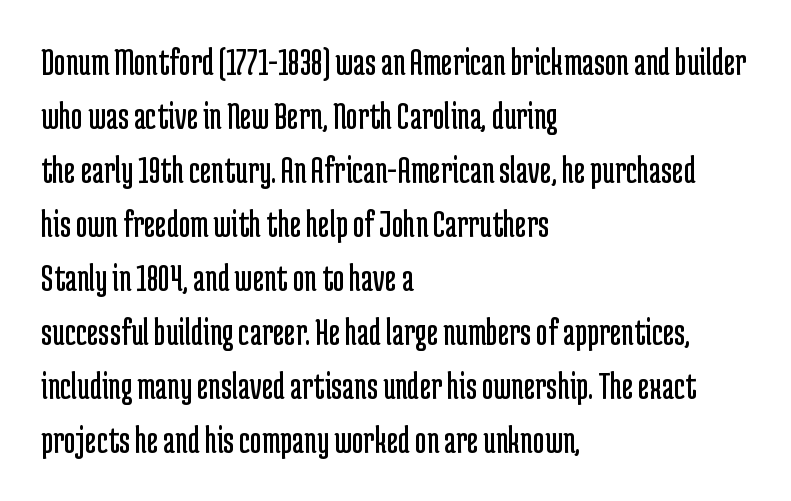
{"serif": "no", "italic": "no", "bold": "no", "weight": "regular", "width": "condensed", "stroke_contrast": "low", "x_height": "medium", "monospaced": "no", "underline": "no", "align": "left", "line_spacing": "normal", "line_spacing_ratio": 1.35, "letter_spacing": "normal", "letter_spacing_em": 0.0, "glyph_px": 40}
